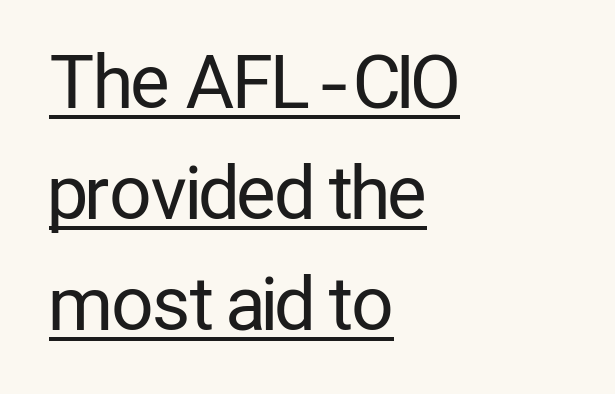
Q: Is the text bold? A: No.
Q: Is the text italic (slanted)? A: No, it is upright.
Q: Is the typeface a serif or a sans-serif typeface? A: Sans-serif.
Q: Is the text underlined? A: Yes.
Q: How is the paragraph aligned? A: Left-aligned.
Q: Is the spacing between letters normal or unusually wide? A: Normal.
Q: Is the spacing between lines tight, normal or loose? A: Normal.
Q: Width (condensed, normal, or wide)? A: Condensed.
Q: Stroke contrast? A: Low.
Q: x-height? A: Medium.
Q: Monospaced? A: No.
